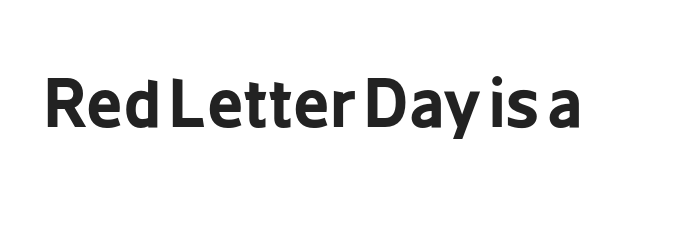
{"serif": "no", "italic": "no", "bold": "yes", "weight": "bold", "width": "condensed", "stroke_contrast": "low", "x_height": "medium", "monospaced": "no", "underline": "no", "letter_spacing": "normal", "letter_spacing_em": 0.0, "glyph_px": 64}
